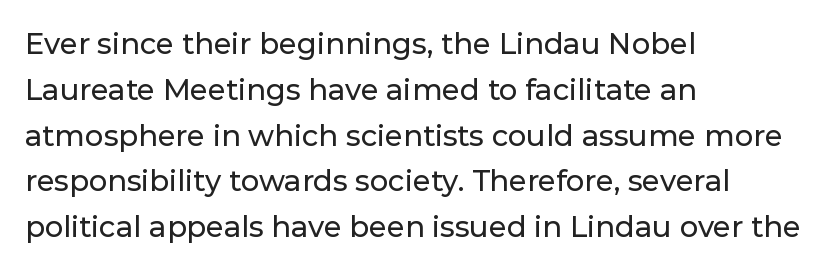
The image shows 29 px sans-serif type, upright; set left-aligned, normal line spacing (1.58x), normal letter spacing, not underlined; low stroke contrast and a medium x-height.
